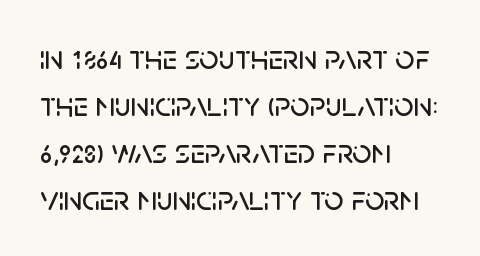
This sample uses an upright cut, with every glyph sitting square on the baseline. This rendering features lettering with no underline. Regarding leading, the lines here are spaced in the standard way. Horizontal alignment here is leftward, the default for most running prose.
